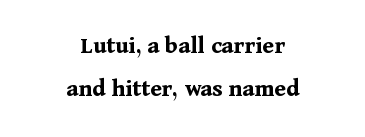
The image shows 25 px bold type, upright; set centered, line spacing 1.73x, normal letter spacing, not underlined.
